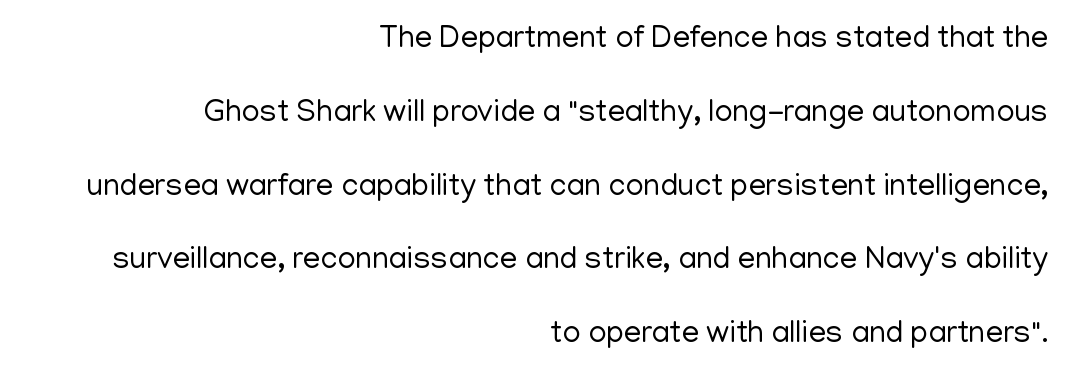
Q: Is the text bold? A: No.
Q: Is the text italic (slanted)? A: No, it is upright.
Q: Is the typeface a serif or a sans-serif typeface? A: Sans-serif.
Q: Is the text underlined? A: No.
Q: How is the paragraph aligned? A: Right-aligned.
Q: Is the spacing between letters normal or unusually wide? A: Normal.
Q: Is the spacing between lines tight, normal or loose? A: Loose.
Q: Width (condensed, normal, or wide)? A: Normal.
Q: Stroke contrast? A: Low.
Q: x-height? A: Medium.
Q: Monospaced? A: No.
